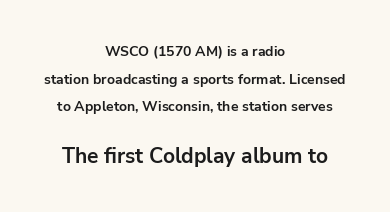
{"italic": "no", "bold": "yes", "underline": "no", "align": "center", "line_spacing": "loose", "line_spacing_ratio": 1.97, "letter_spacing": "normal", "letter_spacing_em": 0.0, "larger_block": "second", "size_ratio": 1.5, "glyph_px": 21}
